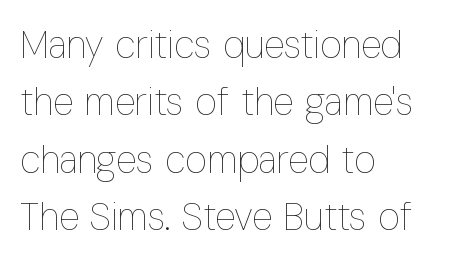
{"italic": "no", "bold": "no", "weight": "thin", "width": "condensed", "stroke_contrast": "low", "x_height": "medium", "monospaced": "no", "underline": "no", "align": "left", "line_spacing": "normal", "line_spacing_ratio": 1.51, "letter_spacing": "normal", "letter_spacing_em": 0.0, "glyph_px": 38}
